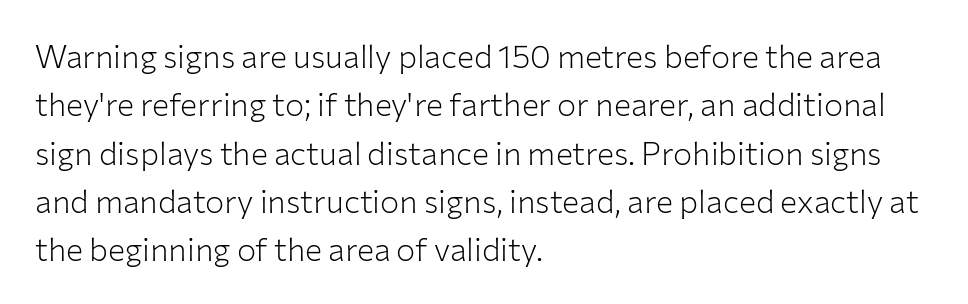
The image shows 32 px light sans-serif type, upright; set left-aligned, normal line spacing (1.51x), normal letter spacing, not underlined; low stroke contrast and a medium x-height.
